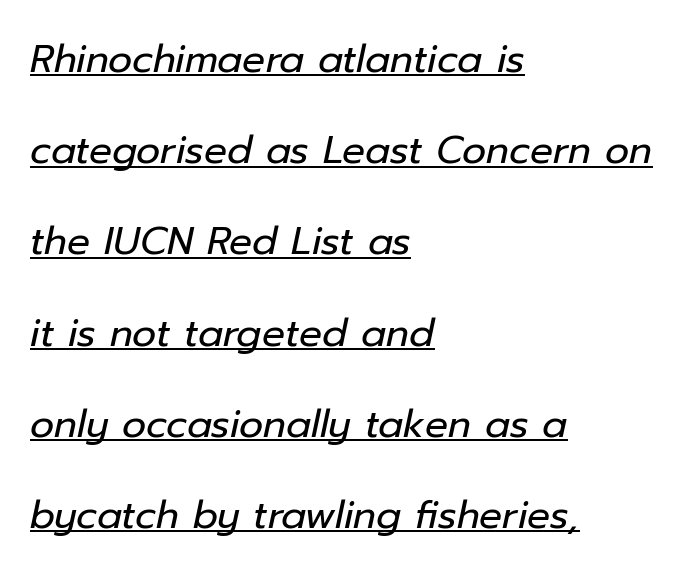
Q: Is the text bold? A: No.
Q: Is the text italic (slanted)? A: Yes, it leans right by about 12 degrees.
Q: Is the text underlined? A: Yes.
Q: How is the paragraph aligned? A: Left-aligned.
Q: Is the spacing between letters normal or unusually wide? A: Normal.
Q: Is the spacing between lines tight, normal or loose? A: Loose.
Q: Width (condensed, normal, or wide)? A: Normal.
Q: Stroke contrast? A: Low.
Q: x-height? A: Medium.
Q: Monospaced? A: No.
